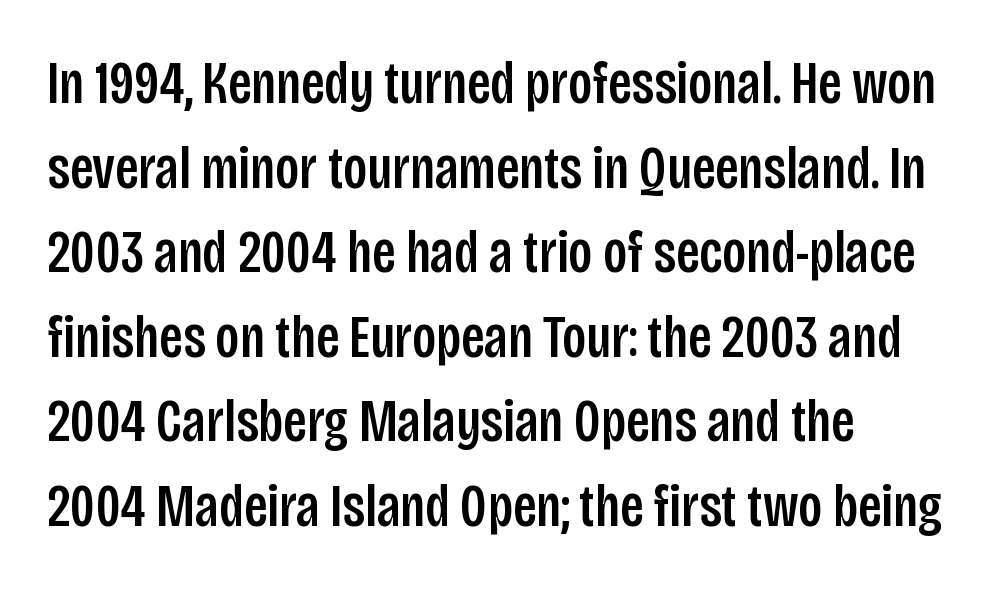
This sample has the flowing, uneven cadence of proportional lettering. This block has exactly the height ordinary leading produces. Posture: upright roman. Each word holds together tightly as a unit, with standard inter-letter gaps. The letters carry no serifs — their stems end cleanly without finishing strokes.
